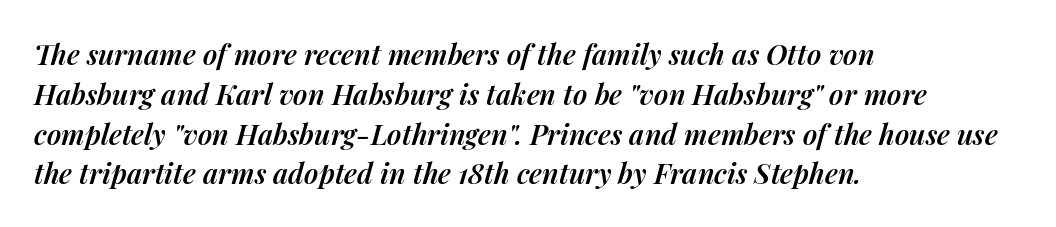
The image shows 28 px semibold type, italic (leaning right); set left-aligned, normal line spacing (1.42x), normal letter spacing, not underlined; medium stroke contrast and a medium x-height.
